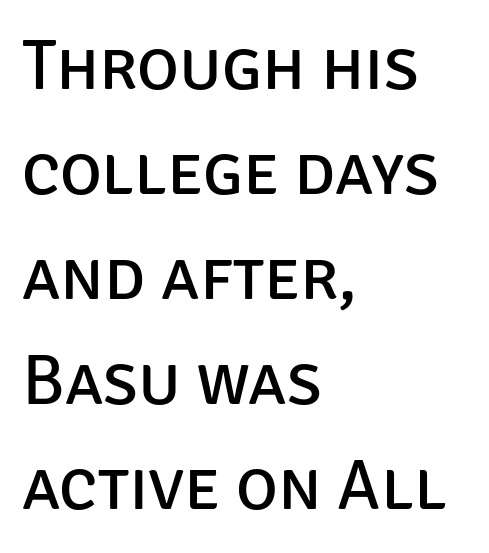
{"serif": "no", "italic": "no", "bold": "no", "weight": "regular", "width": "normal", "stroke_contrast": "low", "x_height": "large", "monospaced": "no", "underline": "no", "align": "left", "line_spacing": "normal", "line_spacing_ratio": 1.48, "letter_spacing": "normal", "letter_spacing_em": 0.0, "glyph_px": 71}
